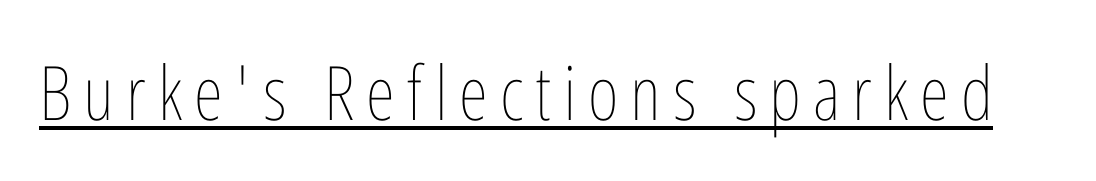
Stem width sits at or under what a default text font uses. You can tell it's not italic because the verticals are truly vertical. Proportional: the letters do not fall into vertical columns. Notice how a bar underscores the lettering throughout.
